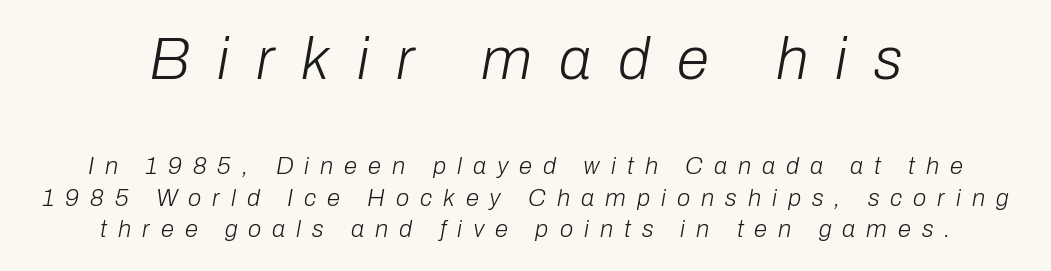
If you drew a line through each stem, it would be angled. Stroke thickness stays within the range of a standard reading face or lighter. Is the letter spacing exaggerated? Yes — the characters are pushed far apart. Is the lower block the larger one? No — the upper block carries the bigger type. These lines are rendered in a variable-pitch font.
